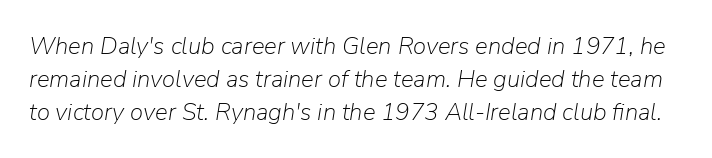
The vertical gap from one line to the next is medium. No heavy texture on the line: the type isn't bold. Would a proofreader flag this as italicized? Yes. What stands out about the letter spacing? Nothing — it is the standard amount. Descender tails drop into unmarked territory.
